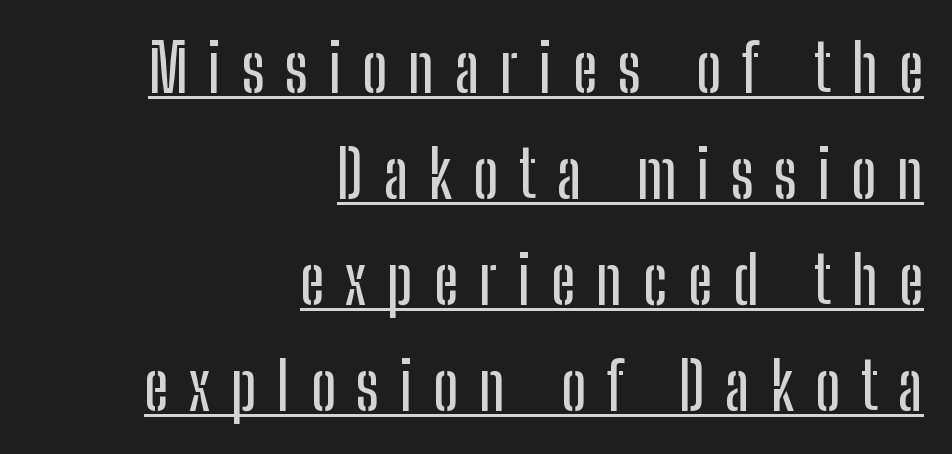
{"serif": "no", "italic": "no", "width": "condensed", "stroke_contrast": "low", "x_height": "medium", "monospaced": "no", "underline": "yes", "align": "right", "line_spacing": "normal", "line_spacing_ratio": 1.63, "letter_spacing": "wide", "letter_spacing_em": 0.32, "glyph_px": 65}
